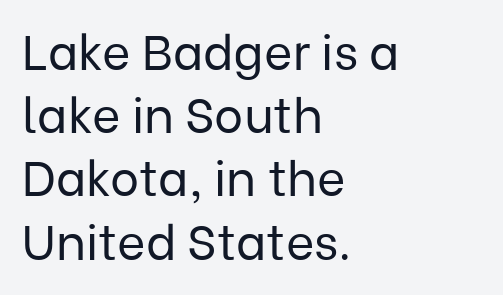
Check under the words: just untouched page. Is this a fixed-width face? No — the glyphs have proportional, varying widths. Is the block centered? No — it sits flush against the left margin. The designer went with a sans here, leaving each stem footless. The lettering stays uniformly vertical, giving the passage a roman look.
